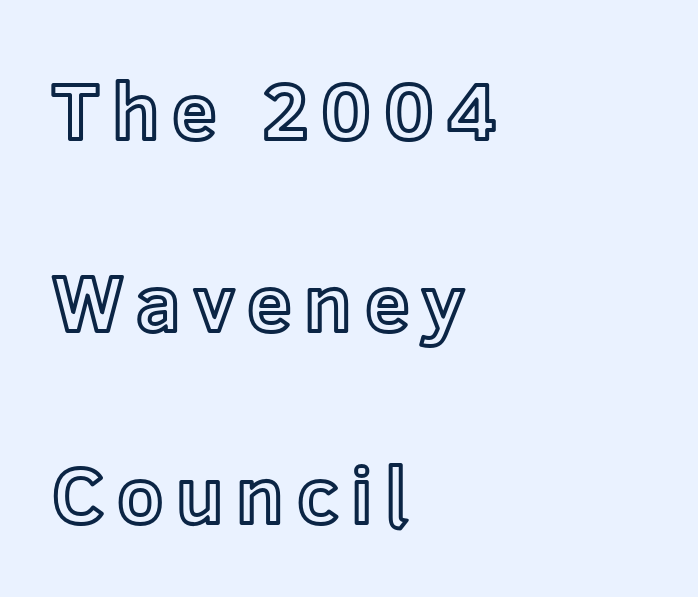
The image shows 80 px text type, upright; set left-aligned, loose line spacing (2.4x), not underlined; a medium x-height.
